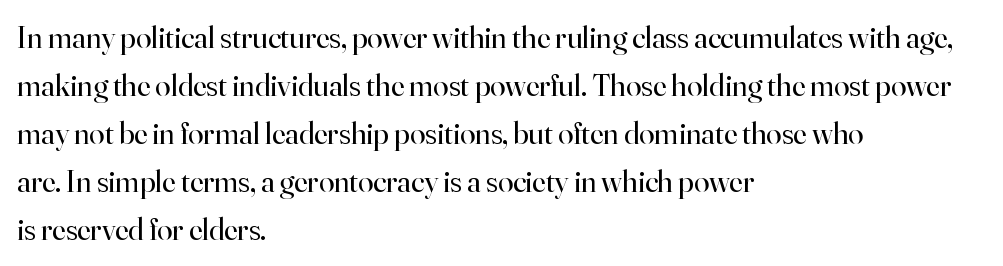
Q: Is the text bold? A: No.
Q: Is the text italic (slanted)? A: No, it is upright.
Q: Is the typeface a serif or a sans-serif typeface? A: Serif.
Q: Is the text underlined? A: No.
Q: How is the paragraph aligned? A: Left-aligned.
Q: Is the spacing between letters normal or unusually wide? A: Normal.
Q: Is the spacing between lines tight, normal or loose? A: Normal.
Q: Width (condensed, normal, or wide)? A: Normal.
Q: Stroke contrast? A: High.
Q: x-height? A: Small.
Q: Monospaced? A: No.
